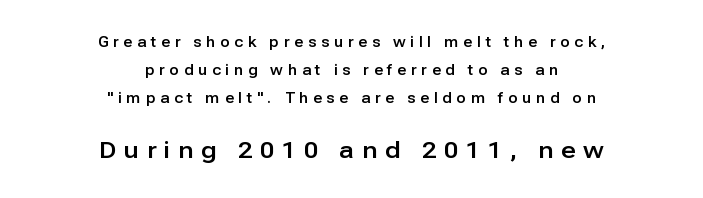
Q: Is the text italic (slanted)? A: No, it is upright.
Q: Is the text underlined? A: No.
Q: How is the paragraph aligned? A: Centered.
Q: Is the spacing between letters normal or unusually wide? A: Unusually wide.
Q: Is the spacing between lines tight, normal or loose? A: Loose.
Q: Which block of text is set in a larger size, the first (top) or the second (bottom)? A: The second (bottom) one.
